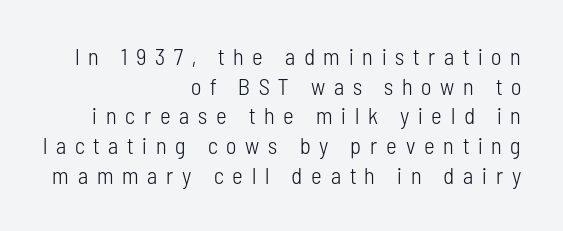
Q: Is the text bold? A: No.
Q: Is the text italic (slanted)? A: No, it is upright.
Q: Is the text underlined? A: No.
Q: How is the paragraph aligned? A: Right-aligned.
Q: Is the spacing between letters normal or unusually wide? A: Unusually wide.
Q: Is the spacing between lines tight, normal or loose? A: Normal.
